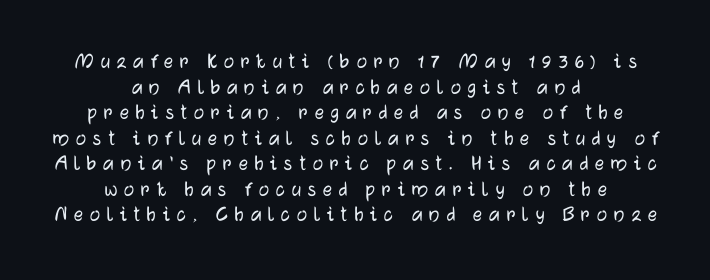
Tracking value appears strongly positive — letters spread wide. Upright lettering throughout. The passage shown stacks its lines with hardly any gap. Notice how the passage keeps no hard edge, just a central spine. The strip under each line holds only bare page.
